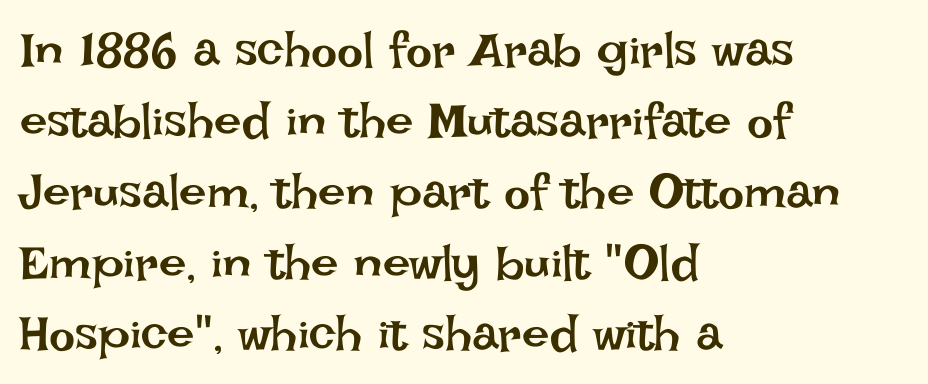
{"italic": "no", "bold": "no", "weight": "regular", "width": "normal", "stroke_contrast": "low", "x_height": "large", "monospaced": "no", "underline": "no", "align": "left", "line_spacing": "normal", "line_spacing_ratio": 1.45, "letter_spacing": "normal", "letter_spacing_em": 0.0, "glyph_px": 49}
